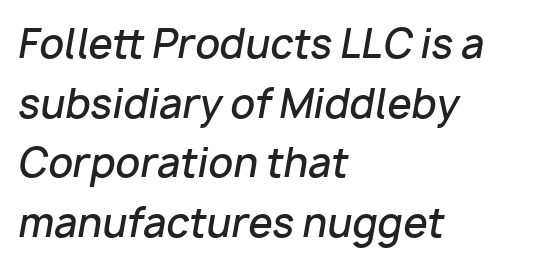
Q: Is the text bold? A: Semi-bold.
Q: Is the text italic (slanted)? A: Yes, it leans right by about 10 degrees.
Q: Is the text underlined? A: No.
Q: How is the paragraph aligned? A: Left-aligned.
Q: Is the spacing between letters normal or unusually wide? A: Normal.
Q: Is the spacing between lines tight, normal or loose? A: Normal.
Q: Width (condensed, normal, or wide)? A: Normal.
Q: Stroke contrast? A: Low.
Q: x-height? A: Medium.
Q: Monospaced? A: No.
